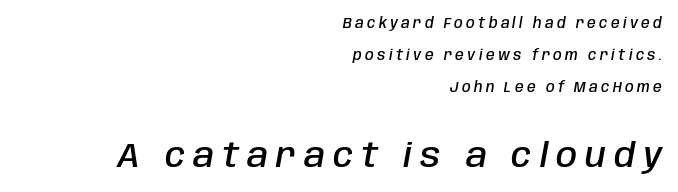
The face used here has a pronounced slope to its letters. Do the characters align in a grid? No, the font is proportional. The lines are quadded right. Successive baselines arrive slowly, with a big drop between each. Is the lower block the larger one? Yes — the lower block carries the bigger type. This rendering widens character spacing well past its baseline value.
